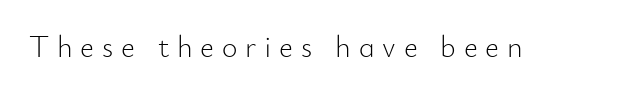
The rendering uses natural spacing where letterforms have individual widths. Nobody drew a line under any word here. These lines are composed in type without serifs. Stroke mass is kept to a normal reading level or below. A roman cut, with each character standing at attention. Glyph-to-glyph distance is far greater than everyday printed text.
